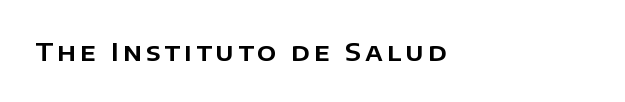
Any mark beneath the type? The region is blank. Tall strokes in this sample are plumb rather than angled. The ragged edge is on the right, which tells us the setting is flush left.
